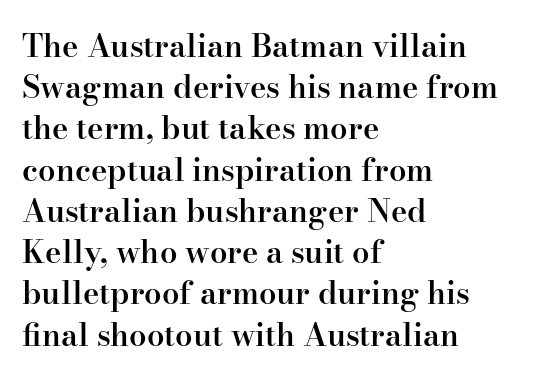
{"serif": "yes", "italic": "no", "bold": "semi", "weight": "semibold", "width": "normal", "stroke_contrast": "high", "x_height": "small", "monospaced": "no", "underline": "no", "align": "left", "line_spacing": "normal", "line_spacing_ratio": 1.33, "letter_spacing": "normal", "letter_spacing_em": 0.0, "glyph_px": 31}
